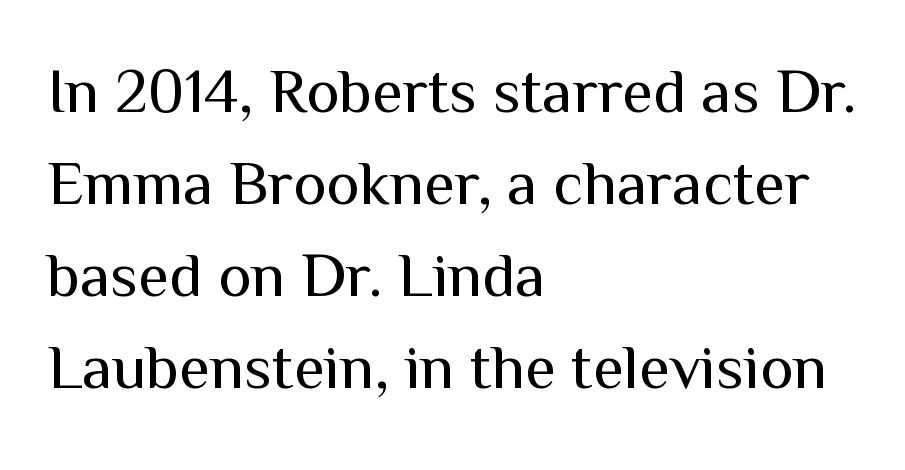
Grotesque or geometric, the face here clearly has no serifs. These lines keep a tight, regular rhythm from letter to letter. The specimen omits any rule beneath the text block's lines. Notice how the stems are strictly vertical — no italics here. Quick note: interline space is typical.
